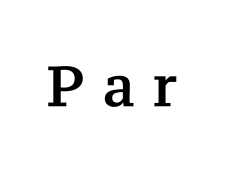
The characters display serif detailing at their extremities. The letterforms stand isolated, each surrounded by extra space. Proportional: the letters do not fall into vertical columns. The typography opts for an upright posture over an oblique one. Decoration check: the copy has no underline.
